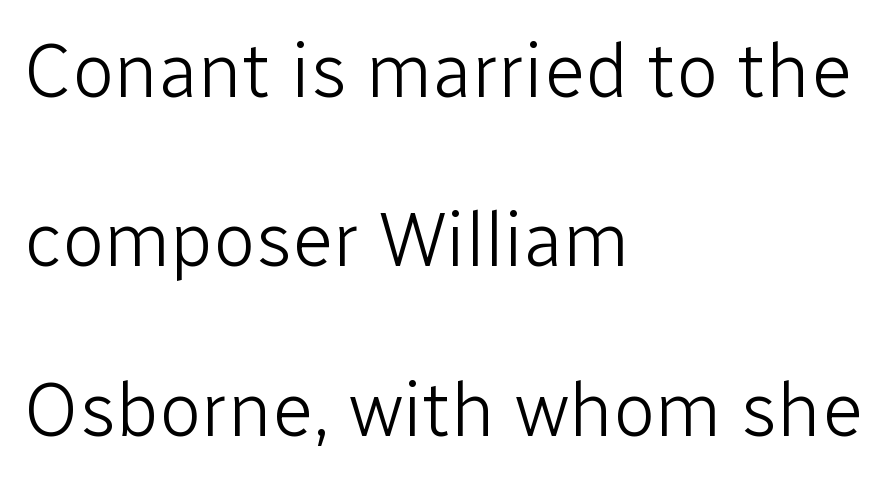
{"serif": "no", "italic": "no", "bold": "no", "weight": "light", "width": "normal", "stroke_contrast": "low", "x_height": "medium", "monospaced": "no", "underline": "no", "align": "left", "line_spacing": "loose", "line_spacing_ratio": 2.2, "letter_spacing": "normal", "letter_spacing_em": 0.0, "glyph_px": 77}
